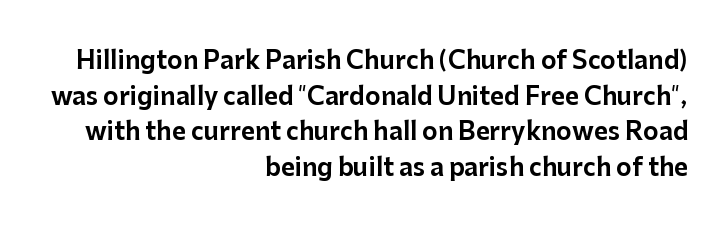
The image shows 24 px text type, upright; set right-aligned, normal line spacing (1.48x), normal letter spacing, not underlined.
